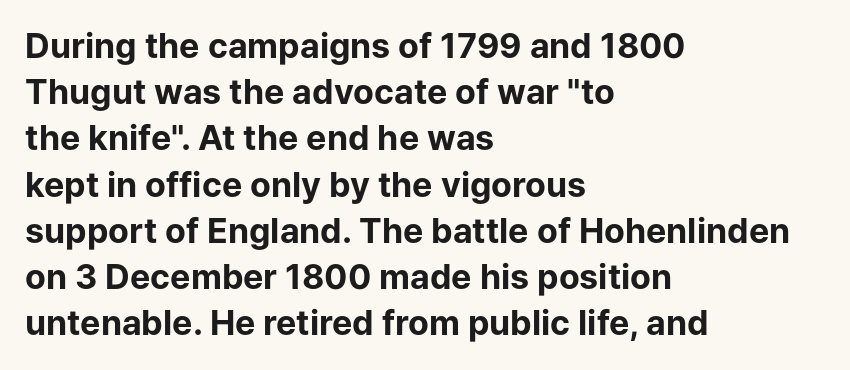
Q: Is the text bold? A: Yes.
Q: Is the text italic (slanted)? A: No, it is upright.
Q: Is the typeface a serif or a sans-serif typeface? A: Sans-serif.
Q: Is the text underlined? A: No.
Q: How is the paragraph aligned? A: Left-aligned.
Q: Is the spacing between letters normal or unusually wide? A: Normal.
Q: Is the spacing between lines tight, normal or loose? A: Normal.
Q: Width (condensed, normal, or wide)? A: Normal.
Q: Stroke contrast? A: Low.
Q: x-height? A: Medium.
Q: Monospaced? A: No.
